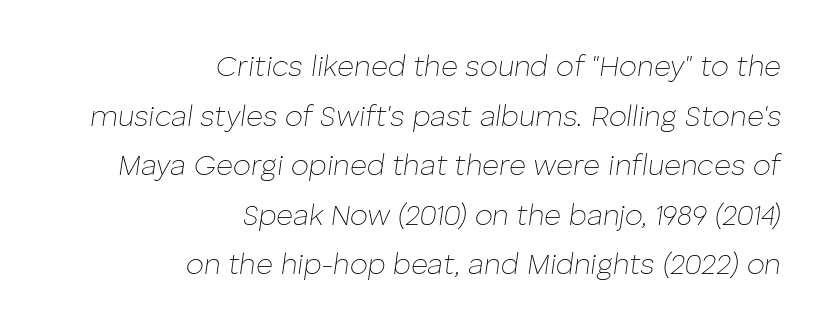
{"italic": "yes", "lean": "right", "slant_degrees": 8, "bold": "no", "weight": "thin", "width": "normal", "stroke_contrast": "low", "x_height": "medium", "monospaced": "no", "underline": "no", "align": "right", "line_spacing_ratio": 1.71, "letter_spacing": "normal", "letter_spacing_em": 0.0, "glyph_px": 29}
